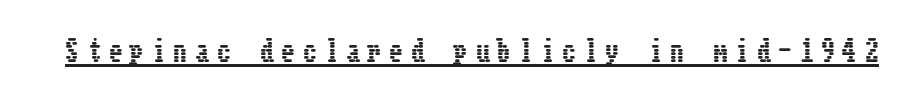
Is there any slant? The stems are plumb. This is underlined copy, the kind a proofreader might mark for attention. Here the glyphs are tracked loosely, breaking word shapes into spaced letters.
